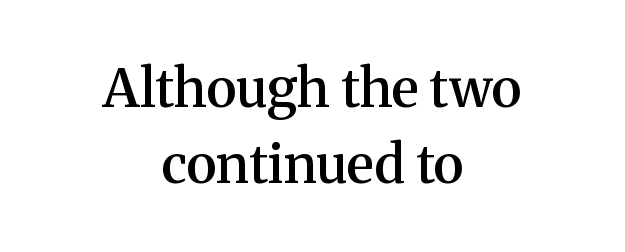
{"serif": "yes", "italic": "no", "bold": "semi", "weight": "semibold", "width": "normal", "stroke_contrast": "medium", "x_height": "medium", "monospaced": "no", "underline": "no", "align": "center", "line_spacing": "normal", "line_spacing_ratio": 1.43, "letter_spacing": "normal", "letter_spacing_em": 0.0, "glyph_px": 53}
